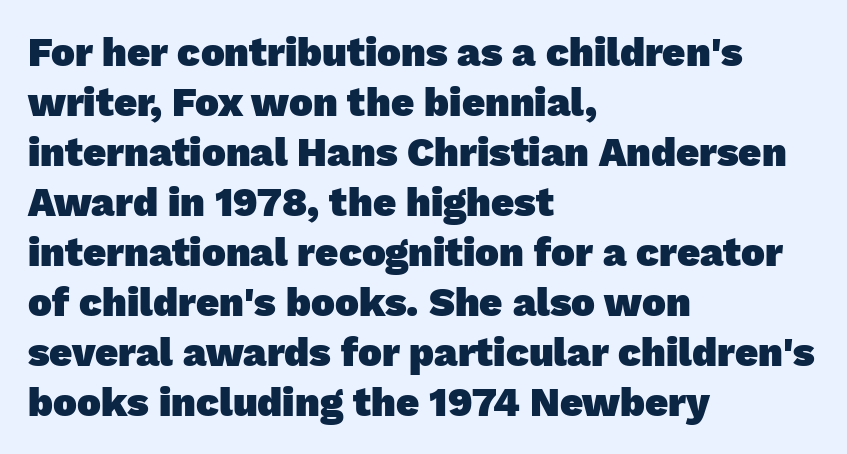
{"serif": "no", "bold": "yes", "weight": "heavy", "width": "normal", "stroke_contrast": "low", "x_height": "medium", "monospaced": "no", "underline": "no", "align": "left", "line_spacing": "normal", "line_spacing_ratio": 1.25, "letter_spacing": "normal", "letter_spacing_em": 0.0, "glyph_px": 40}
